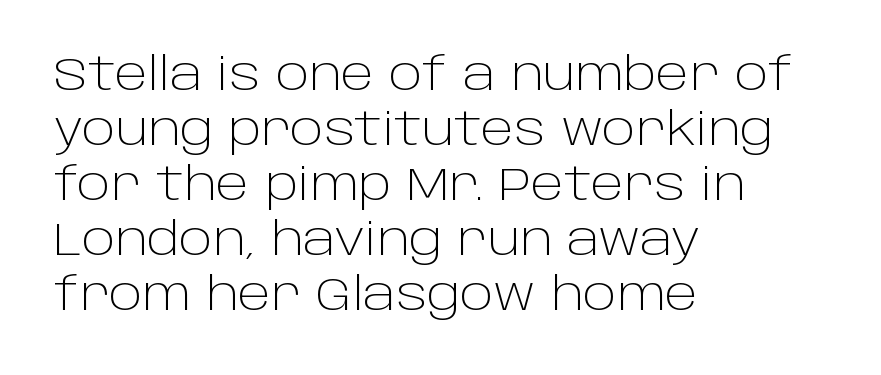
{"serif": "no", "italic": "no", "bold": "no", "weight": "light", "width": "normal", "stroke_contrast": "low", "x_height": "large", "monospaced": "no", "underline": "no", "align": "left", "line_spacing_ratio": 1.22, "letter_spacing": "normal", "letter_spacing_em": 0.0, "glyph_px": 45}
